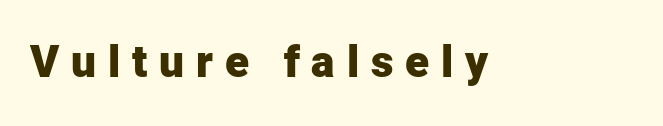
The image shows 44 px heavy sans-serif type, upright; set unusually wide letter spacing (+0.27 em), not underlined; low stroke contrast and a medium x-height.
